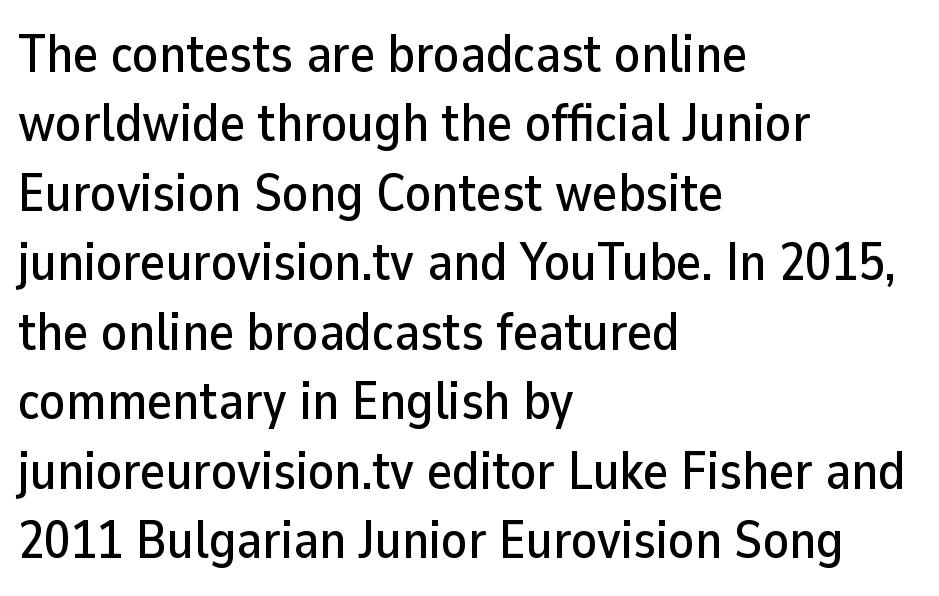
{"serif": "no", "italic": "no", "width": "normal", "stroke_contrast": "low", "x_height": "medium", "monospaced": "no", "underline": "no", "align": "left", "line_spacing": "normal", "line_spacing_ratio": 1.31, "letter_spacing": "normal", "letter_spacing_em": 0.0, "glyph_px": 53}
